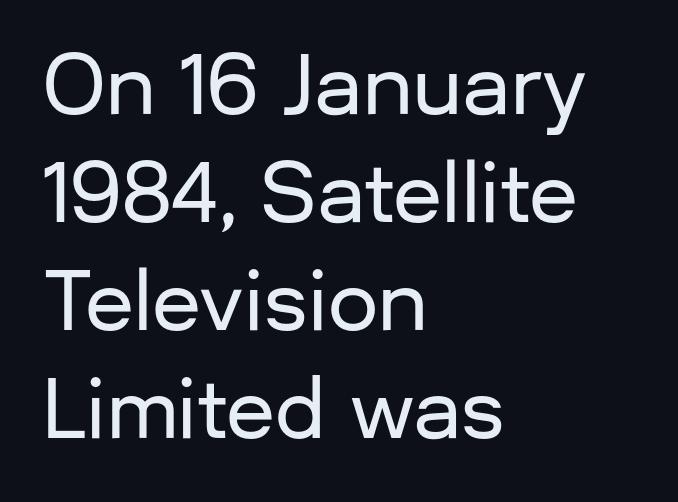
The image shows 80 px sans-serif type, upright; set left-aligned, normal line spacing (1.35x), normal letter spacing, not underlined; low stroke contrast and a medium x-height.
